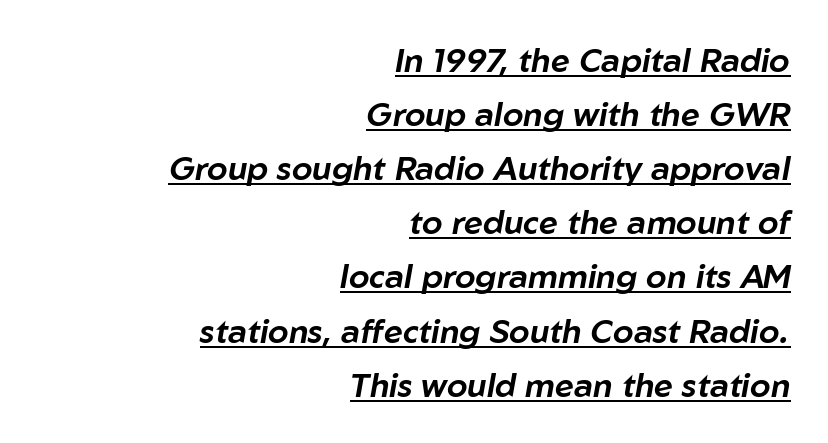
{"italic": "yes", "lean": "right", "slant_degrees": 10, "width": "normal", "stroke_contrast": "low", "x_height": "medium", "monospaced": "no", "underline": "yes", "align": "right", "line_spacing": "normal", "line_spacing_ratio": 1.64, "letter_spacing": "normal", "letter_spacing_em": 0.0, "glyph_px": 33}
